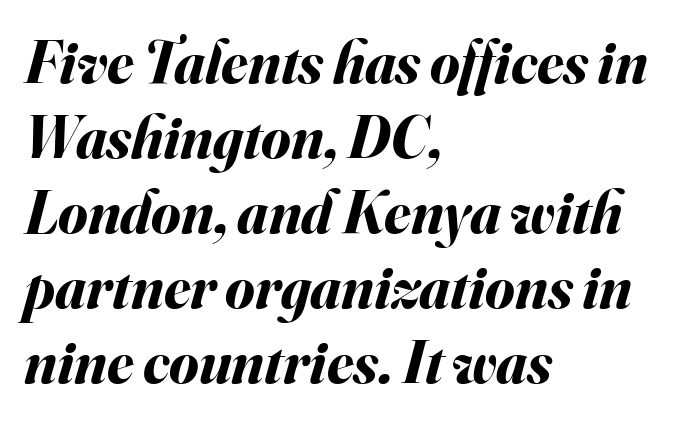
{"italic": "yes", "lean": "right", "slant_degrees": 16, "bold": "yes", "weight": "bold", "width": "normal", "stroke_contrast": "medium", "x_height": "small", "monospaced": "no", "underline": "no", "align": "left", "line_spacing": "normal", "line_spacing_ratio": 1.25, "letter_spacing": "normal", "letter_spacing_em": 0.0, "glyph_px": 60}
